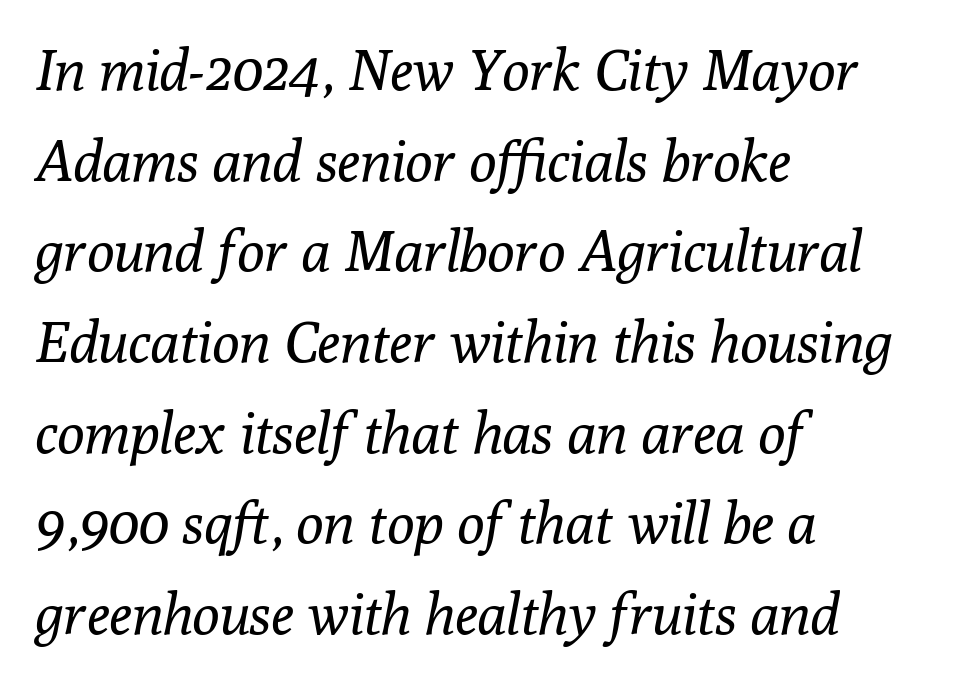
Short and long lines alike share a common starting point at left. Note the varied advance widths — an 'i' is clearly narrower than an 'm'. When letters slant like this, we call the style italic. Leading: standard. Think standard paragraph weight, or any step lighter than that. Rule under the text: the space is simply empty.
